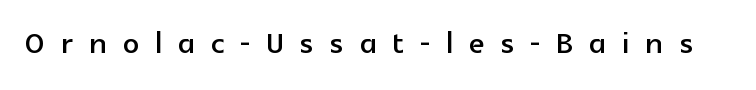
Q: Is the text italic (slanted)? A: No, it is upright.
Q: Is the typeface a serif or a sans-serif typeface? A: Sans-serif.
Q: Is the text underlined? A: No.
Q: Is the spacing between letters normal or unusually wide? A: Unusually wide.
Q: Width (condensed, normal, or wide)? A: Normal.
Q: x-height? A: Medium.
Q: Monospaced? A: No.
